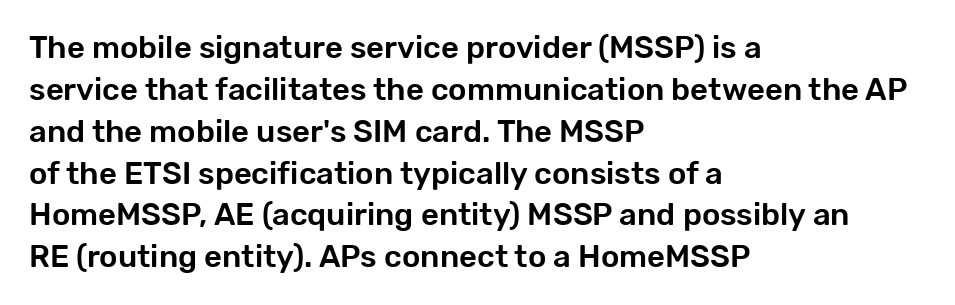
Q: Is the text italic (slanted)? A: No, it is upright.
Q: Is the typeface a serif or a sans-serif typeface? A: Sans-serif.
Q: Is the text underlined? A: No.
Q: How is the paragraph aligned? A: Left-aligned.
Q: Is the spacing between letters normal or unusually wide? A: Normal.
Q: Is the spacing between lines tight, normal or loose? A: Normal.
Q: Width (condensed, normal, or wide)? A: Normal.
Q: Stroke contrast? A: Low.
Q: x-height? A: Medium.
Q: Monospaced? A: No.
